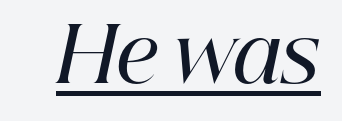
Q: Is the text bold? A: Semi-bold.
Q: Is the text italic (slanted)? A: Yes, it leans right by about 12 degrees.
Q: Is the typeface a serif or a sans-serif typeface? A: Serif.
Q: Is the text underlined? A: Yes.
Q: Is the spacing between letters normal or unusually wide? A: Normal.
Q: Width (condensed, normal, or wide)? A: Normal.
Q: Stroke contrast? A: High.
Q: x-height? A: Medium.
Q: Monospaced? A: No.
